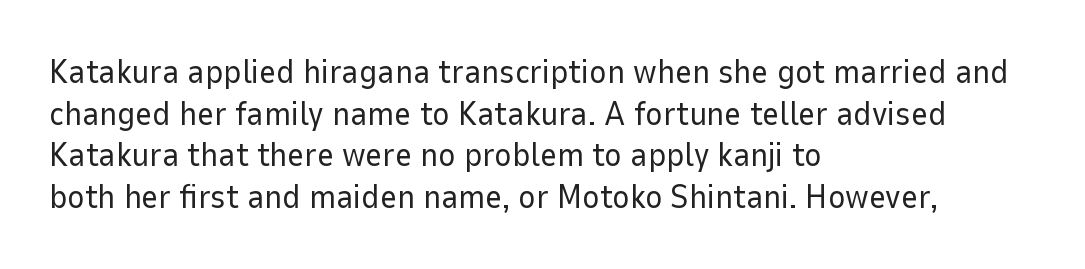
The weight would be labelled regular, book, light, or lighter still. These lines keep a tight, regular rhythm from letter to letter. The rendering uses natural spacing where letterforms have individual widths. A bare baseline throughout the passage. The typesetter chose a ragged-right arrangement here. The font's upright variant was chosen for this text.
